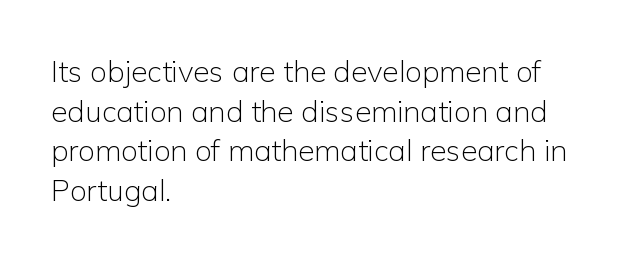
The rendering anchors every line to the left-hand side. The rendering uses natural spacing where letterforms have individual widths. These lines sit exactly where default settings would place them. Type without underlining. Look at the bottom of the vertical strokes: they stop flat, with no serifs. Short note: letters normally spaced.
